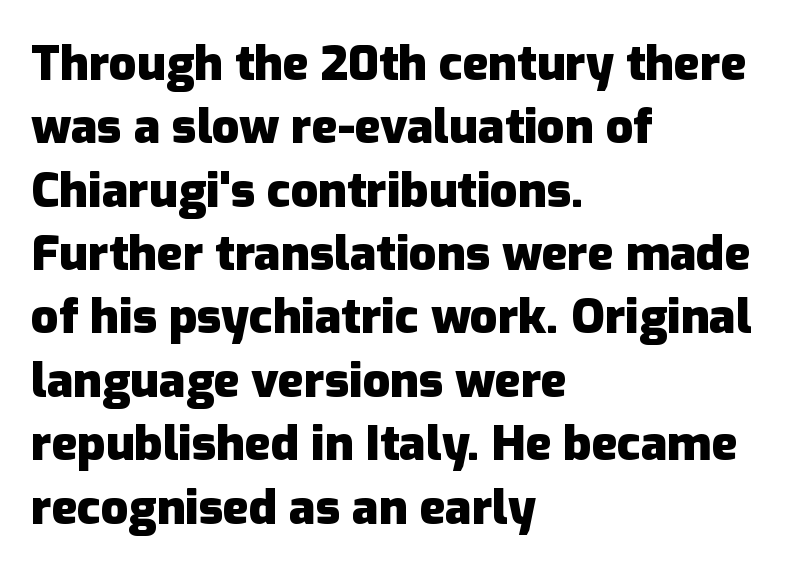
{"serif": "no", "italic": "no", "bold": "yes", "weight": "heavy", "width": "normal", "stroke_contrast": "low", "x_height": "medium", "monospaced": "no", "underline": "no", "align": "left", "line_spacing": "normal", "line_spacing_ratio": 1.32, "letter_spacing": "normal", "letter_spacing_em": 0.0, "glyph_px": 48}
